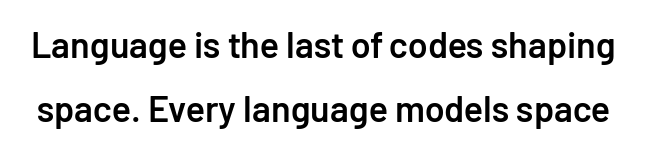
{"serif": "no", "italic": "no", "bold": "semi", "weight": "semibold", "width": "normal", "stroke_contrast": "low", "x_height": "medium", "monospaced": "no", "underline": "no", "line_spacing_ratio": 1.77, "letter_spacing": "normal", "letter_spacing_em": 0.0, "glyph_px": 36}
